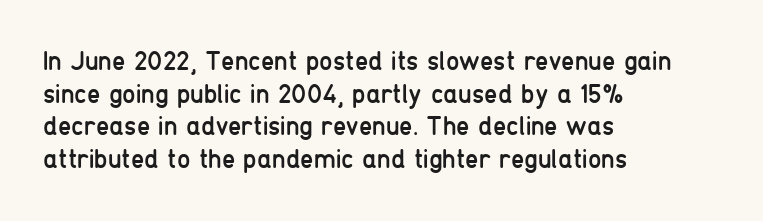
{"italic": "no", "bold": "no", "underline": "no", "align": "left", "line_spacing_ratio": 1.21, "letter_spacing": "normal", "letter_spacing_em": 0.0, "glyph_px": 27}
